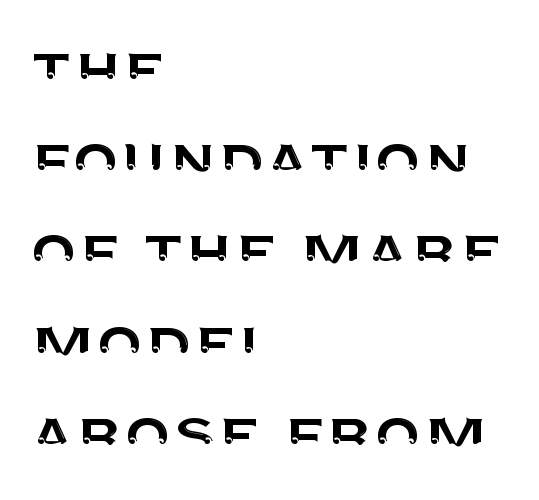
Characters remain perfectly vertical along every line. Tracking value appears to be zero — textbook default spacing. The setting favours the left margin, as ordinary paragraphs usually do. Proportional: the letters do not fall into vertical columns. Typographically, this falls in the sans-serif category. Unmarked baselines from the first word to the last.
